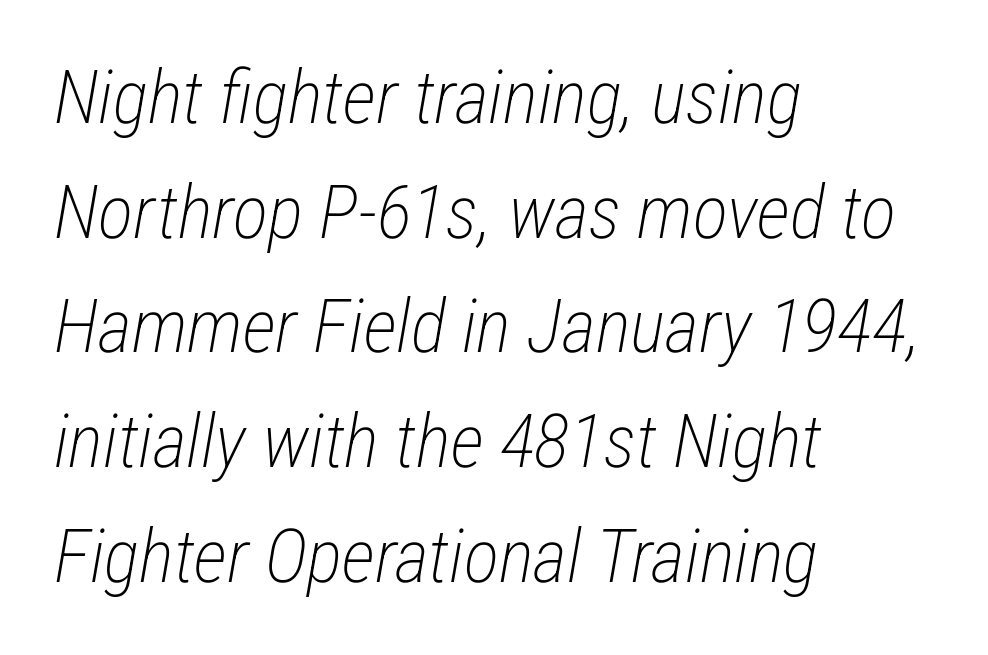
{"italic": "yes", "lean": "right", "slant_degrees": 12, "bold": "no", "weight": "light", "width": "condensed", "stroke_contrast": "low", "x_height": "medium", "monospaced": "no", "underline": "no", "align": "left", "line_spacing": "normal", "line_spacing_ratio": 1.55, "letter_spacing": "normal", "letter_spacing_em": 0.0, "glyph_px": 74}
